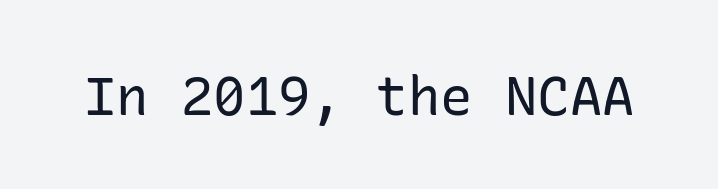
The image shows 54 px regular-weight sans-serif type, upright; set normal letter spacing, not underlined; low stroke contrast and a medium x-height.
